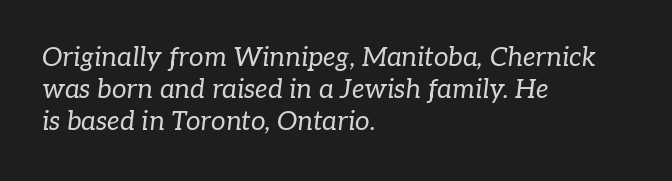
Q: Is the text bold? A: No.
Q: Is the text italic (slanted)? A: Yes, it leans right by about 7 degrees.
Q: Is the text underlined? A: No.
Q: How is the paragraph aligned? A: Left-aligned.
Q: Is the spacing between letters normal or unusually wide? A: Normal.
